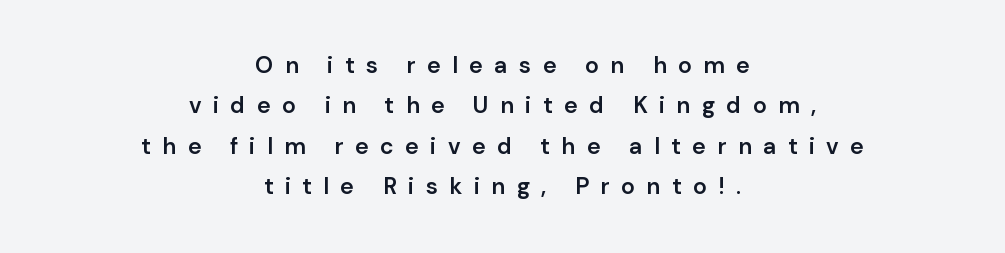
{"italic": "no", "bold": "semi", "underline": "no", "align": "center", "line_spacing_ratio": 1.76, "letter_spacing": "wide", "letter_spacing_em": 0.5, "glyph_px": 23}
